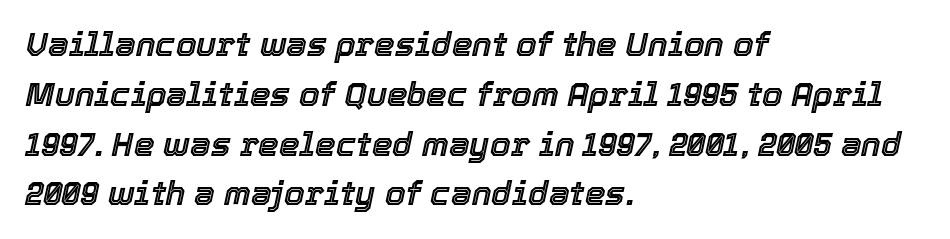
The image shows 33 px text type, italic (leaning right); set left-aligned, normal line spacing (1.51x), normal letter spacing, not underlined; a medium x-height.
